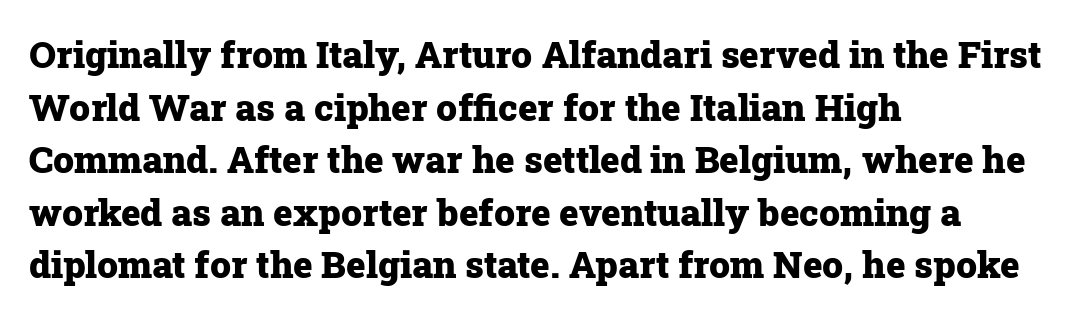
Q: Is the text bold? A: Yes.
Q: Is the text italic (slanted)? A: No, it is upright.
Q: Is the typeface a serif or a sans-serif typeface? A: Serif.
Q: Is the text underlined? A: No.
Q: How is the paragraph aligned? A: Left-aligned.
Q: Is the spacing between letters normal or unusually wide? A: Normal.
Q: Is the spacing between lines tight, normal or loose? A: Normal.
Q: Width (condensed, normal, or wide)? A: Normal.
Q: Stroke contrast? A: Low.
Q: x-height? A: Medium.
Q: Monospaced? A: No.
